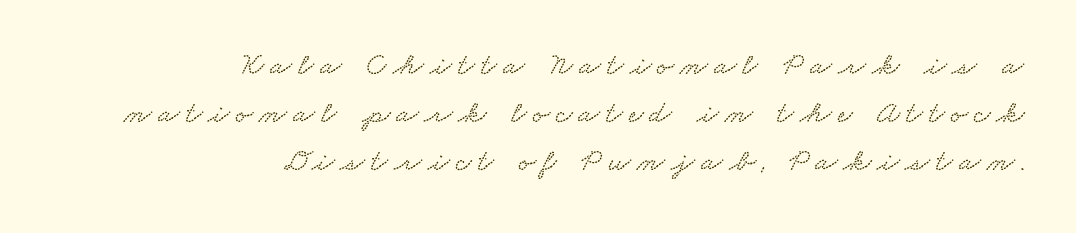
Q: Is the text underlined? A: No.
Q: How is the paragraph aligned? A: Right-aligned.
Q: Is the spacing between lines tight, normal or loose? A: Normal.
Q: Width (condensed, normal, or wide)? A: Wide.
Q: Stroke contrast? A: Low.
Q: x-height? A: Small.
Q: Monospaced? A: No.
